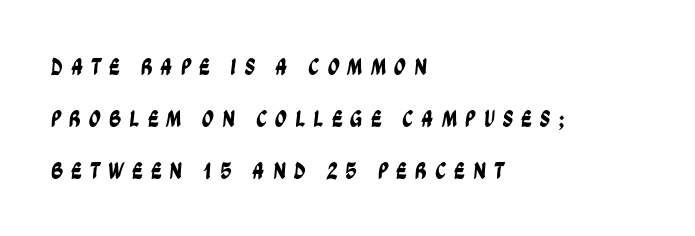
The image shows 24 px text type; set left-aligned, loose line spacing (2.16x), unusually wide letter spacing (+0.32 em), not underlined.
